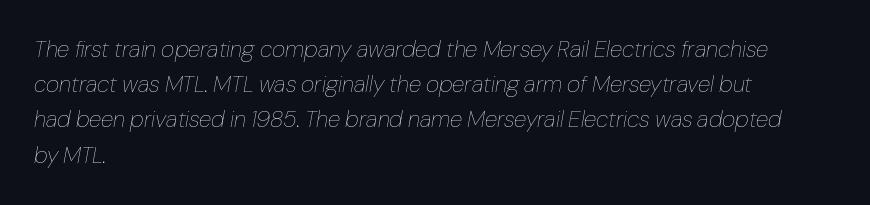
Q: Is the text bold? A: No.
Q: Is the text italic (slanted)? A: Yes, it leans right by about 10 degrees.
Q: Is the text underlined? A: No.
Q: How is the paragraph aligned? A: Left-aligned.
Q: Is the spacing between letters normal or unusually wide? A: Normal.
Q: Is the spacing between lines tight, normal or loose? A: Normal.
